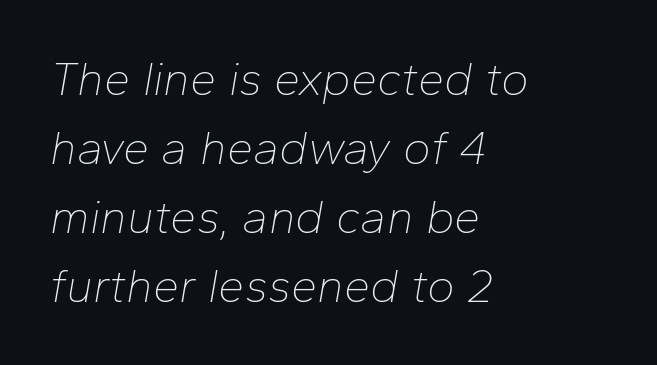
Q: Is the text bold? A: No.
Q: Is the text italic (slanted)? A: Yes, it leans right by about 10 degrees.
Q: Is the text underlined? A: No.
Q: How is the paragraph aligned? A: Left-aligned.
Q: Is the spacing between letters normal or unusually wide? A: Normal.
Q: Is the spacing between lines tight, normal or loose? A: Normal.
Q: Width (condensed, normal, or wide)? A: Normal.
Q: Stroke contrast? A: Low.
Q: x-height? A: Medium.
Q: Monospaced? A: No.
